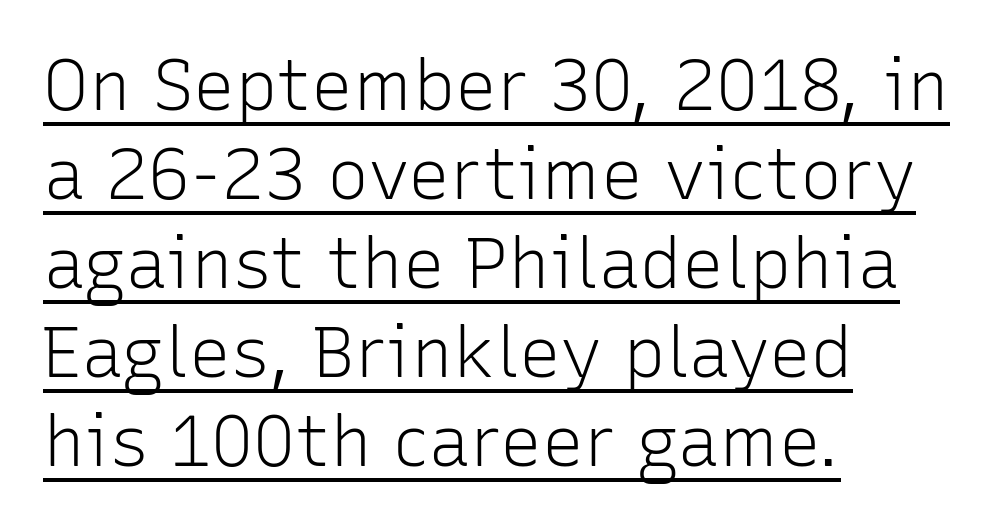
Weight: regular or lighter. The designer left line spacing at the default. The face used here is a sans, in the tradition of grotesques and geometrics. It's the straight-up-and-down kind of type.
